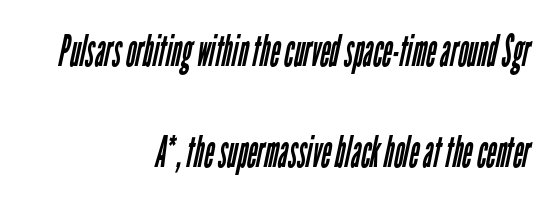
Q: Is the text bold? A: No.
Q: Is the typeface a serif or a sans-serif typeface? A: Sans-serif.
Q: Is the text underlined? A: No.
Q: How is the paragraph aligned? A: Right-aligned.
Q: Is the spacing between letters normal or unusually wide? A: Normal.
Q: Is the spacing between lines tight, normal or loose? A: Loose.
Q: Width (condensed, normal, or wide)? A: Condensed.
Q: Stroke contrast? A: Low.
Q: x-height? A: Medium.
Q: Monospaced? A: No.
